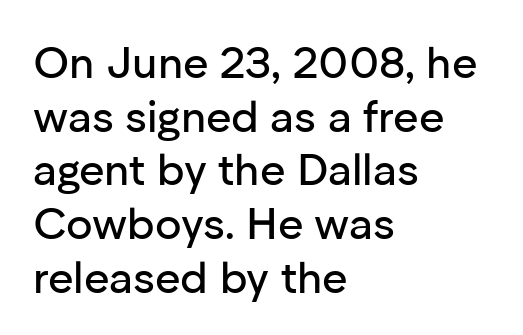
Here the glyphs are tracked normally, forming tight word shapes. The words here are not underlined. The font's upright variant was chosen for this text. Font category for this specimen: sans-serif.
